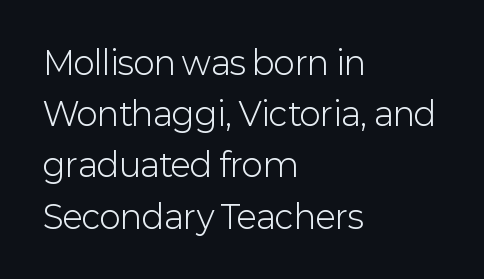
Q: Is the text bold? A: No.
Q: Is the text italic (slanted)? A: No, it is upright.
Q: Is the typeface a serif or a sans-serif typeface? A: Sans-serif.
Q: Is the text underlined? A: No.
Q: How is the paragraph aligned? A: Left-aligned.
Q: Is the spacing between letters normal or unusually wide? A: Normal.
Q: Is the spacing between lines tight, normal or loose? A: Normal.
Q: Width (condensed, normal, or wide)? A: Normal.
Q: Stroke contrast? A: Low.
Q: x-height? A: Medium.
Q: Monospaced? A: No.
